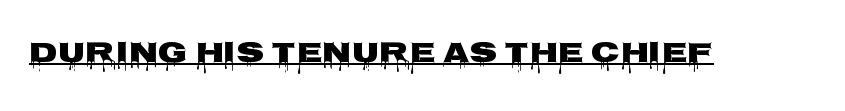
This is the regular roman posture of the typeface. No extra tracking has been applied to these lines. Letterform terminals end flat and unadorned throughout the passage. Is there an underline? Yes — a line sits under the letters. This sample has the flowing, uneven cadence of proportional lettering.
